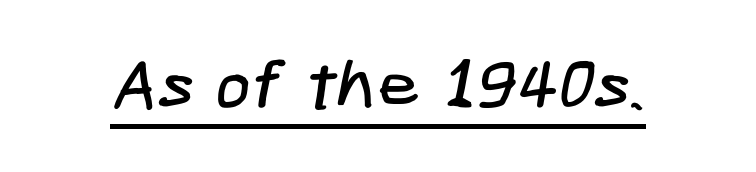
Q: Is the typeface a serif or a sans-serif typeface? A: Sans-serif.
Q: Is the text underlined? A: Yes.
Q: Is the spacing between letters normal or unusually wide? A: Normal.
Q: Width (condensed, normal, or wide)? A: Condensed.
Q: Stroke contrast? A: Low.
Q: x-height? A: Medium.
